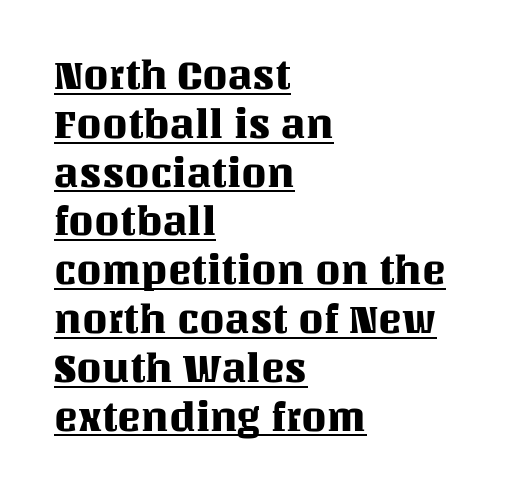
The image shows 40 px text type, upright; set left-aligned, line spacing 1.22x, normal letter spacing, underlined; medium stroke contrast and a large x-height.
